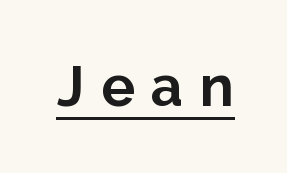
Q: Is the text bold? A: Yes.
Q: Is the text italic (slanted)? A: No, it is upright.
Q: Is the typeface a serif or a sans-serif typeface? A: Sans-serif.
Q: Is the text underlined? A: Yes.
Q: Is the spacing between letters normal or unusually wide? A: Unusually wide.
Q: Width (condensed, normal, or wide)? A: Normal.
Q: Stroke contrast? A: Low.
Q: x-height? A: Medium.
Q: Monospaced? A: No.
